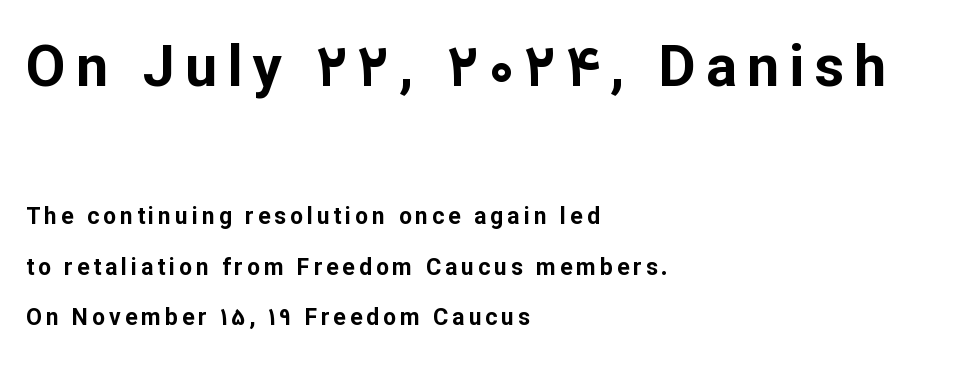
Q: Is the text bold? A: Yes.
Q: Is the text italic (slanted)? A: No, it is upright.
Q: Is the typeface a serif or a sans-serif typeface? A: Sans-serif.
Q: Is the text underlined? A: No.
Q: How is the paragraph aligned? A: Left-aligned.
Q: Is the spacing between lines tight, normal or loose? A: Loose.
Q: Which block of text is set in a larger size, the first (top) or the second (bottom)? A: The first (top) one.
Q: Width (condensed, normal, or wide)? A: Normal.
Q: Stroke contrast? A: Low.
Q: x-height? A: Medium.
Q: Monospaced? A: No.
